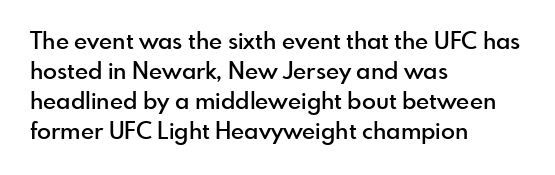
Q: Is the text bold? A: Semi-bold.
Q: Is the text italic (slanted)? A: No, it is upright.
Q: Is the text underlined? A: No.
Q: How is the paragraph aligned? A: Left-aligned.
Q: Is the spacing between letters normal or unusually wide? A: Normal.
Q: Is the spacing between lines tight, normal or loose? A: Normal.
